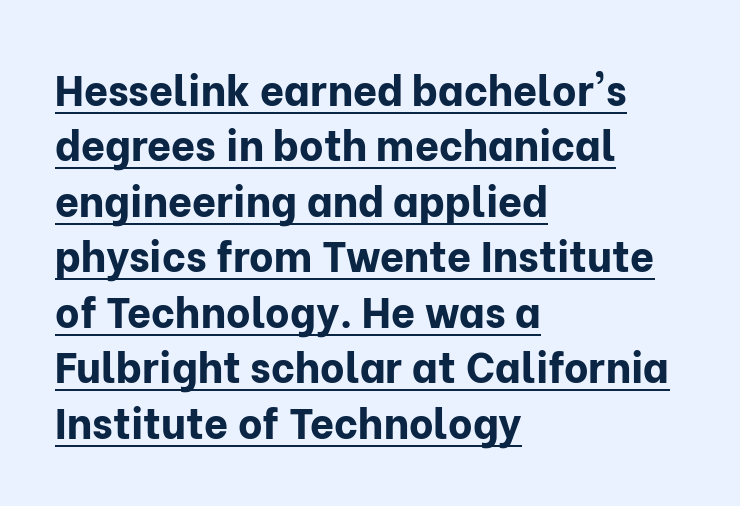
The image shows 42 px bold sans-serif type, upright; set left-aligned, normal line spacing (1.32x), normal letter spacing, underlined; low stroke contrast and a medium x-height.
